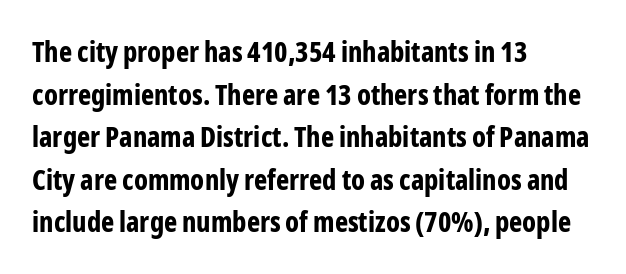
The image shows 28 px bold, condensed sans-serif type, upright; set left-aligned, normal line spacing (1.52x), normal letter spacing, not underlined; low stroke contrast and a medium x-height.
